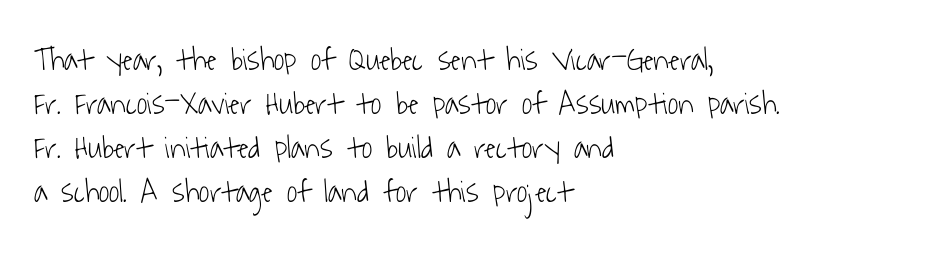
The image shows 32 px light, condensed sans-serif type; set left-aligned, normal line spacing (1.37x), normal letter spacing, not underlined; low stroke contrast and a medium x-height.
